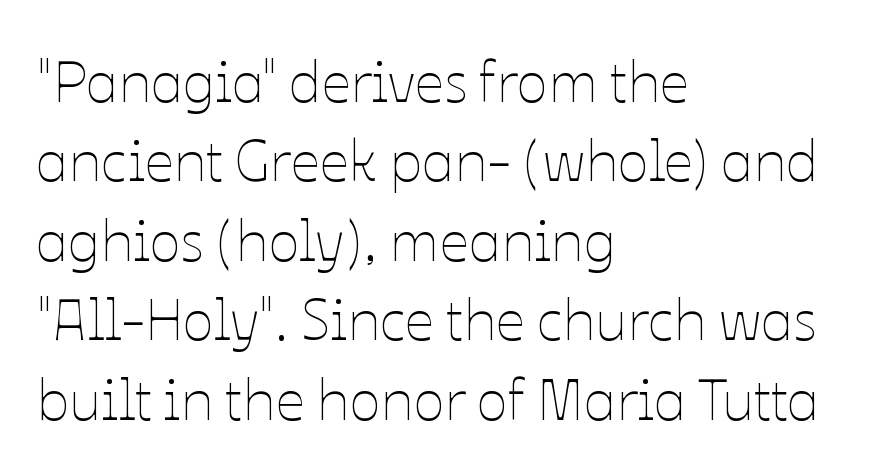
{"italic": "no", "bold": "no", "weight": "thin", "width": "normal", "stroke_contrast": "low", "x_height": "medium", "monospaced": "no", "underline": "no", "align": "left", "line_spacing": "normal", "line_spacing_ratio": 1.37, "letter_spacing": "normal", "letter_spacing_em": 0.0, "glyph_px": 58}
